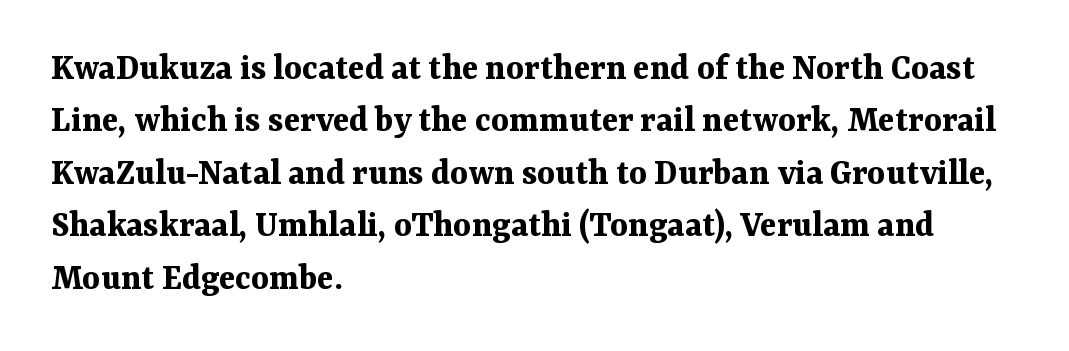
Q: Is the text bold? A: Yes.
Q: Is the text italic (slanted)? A: No, it is upright.
Q: Is the typeface a serif or a sans-serif typeface? A: Serif.
Q: Is the text underlined? A: No.
Q: How is the paragraph aligned? A: Left-aligned.
Q: Is the spacing between letters normal or unusually wide? A: Normal.
Q: Is the spacing between lines tight, normal or loose? A: Normal.
Q: Width (condensed, normal, or wide)? A: Normal.
Q: Stroke contrast? A: Medium.
Q: x-height? A: Medium.
Q: Monospaced? A: No.
